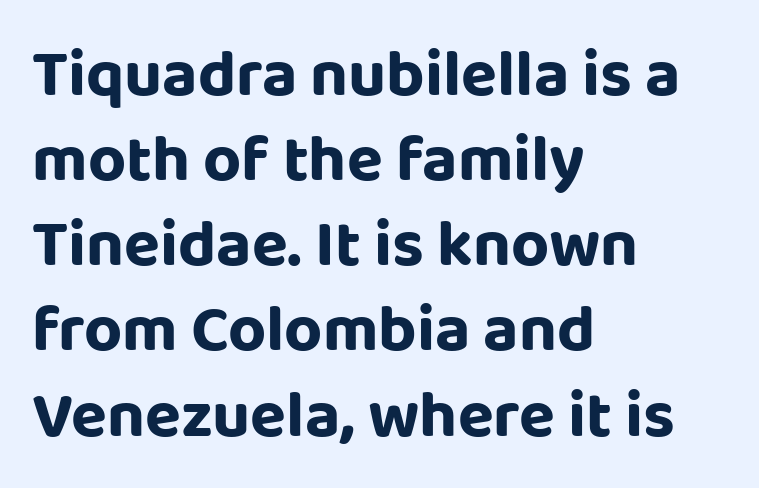
Q: Is the text italic (slanted)? A: No, it is upright.
Q: Is the typeface a serif or a sans-serif typeface? A: Sans-serif.
Q: Is the text underlined? A: No.
Q: How is the paragraph aligned? A: Left-aligned.
Q: Is the spacing between letters normal or unusually wide? A: Normal.
Q: Is the spacing between lines tight, normal or loose? A: Normal.
Q: Width (condensed, normal, or wide)? A: Normal.
Q: Stroke contrast? A: Low.
Q: x-height? A: Large.
Q: Monospaced? A: No.
